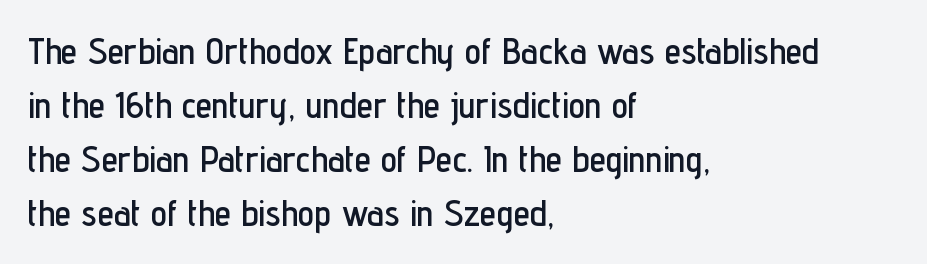
{"serif": "no", "italic": "no", "width": "condensed", "stroke_contrast": "low", "x_height": "medium", "monospaced": "no", "underline": "no", "align": "left", "line_spacing": "normal", "line_spacing_ratio": 1.46, "letter_spacing": "normal", "letter_spacing_em": 0.0, "glyph_px": 37}
